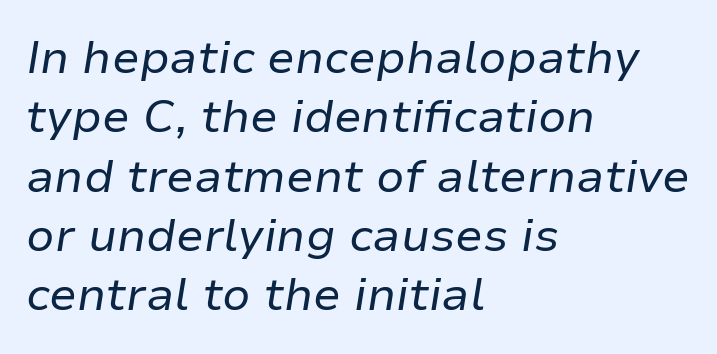
A typesetter would call this leading conventional body-copy spacing. Here the glyphs are tracked normally, forming tight word shapes. Notice how the stems are inclined rather than vertical — that's the hallmark of italics. Each letter keeps its own natural width here, so spacing adapts to shape. Ink coverage per letter is moderate at most. The zone under the glyphs is completely vacant.
